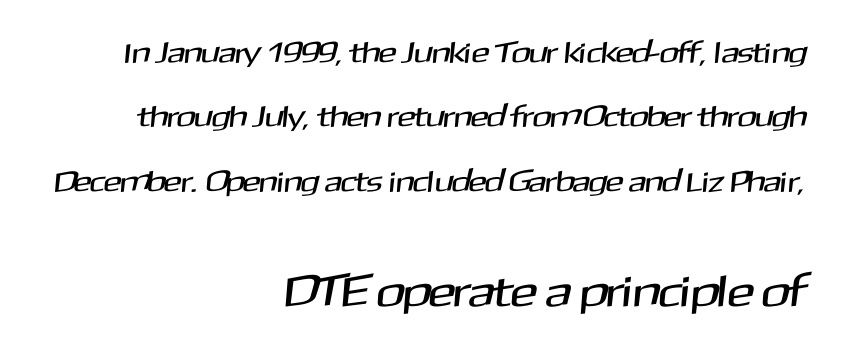
Does extra space separate the letters? No, they use regular spacing. This block would shrink considerably if given ordinary leading; it's expanded now. Top chunk: small. Bottom chunk: large. Check the space under the baseline: it is left empty. To sum up the face: it is a sans, with no serifs. Looks like regular typesetting: each glyph gets only the width it needs.
